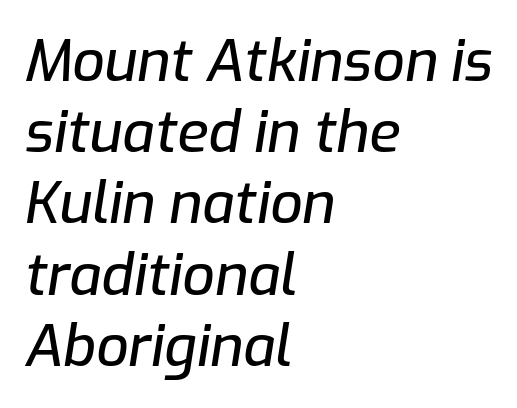
Q: Is the text italic (slanted)? A: Yes, it leans right by about 9 degrees.
Q: Is the text underlined? A: No.
Q: How is the paragraph aligned? A: Left-aligned.
Q: Is the spacing between letters normal or unusually wide? A: Normal.
Q: Is the spacing between lines tight, normal or loose? A: Normal.
Q: Width (condensed, normal, or wide)? A: Normal.
Q: Stroke contrast? A: Low.
Q: x-height? A: Medium.
Q: Monospaced? A: No.
